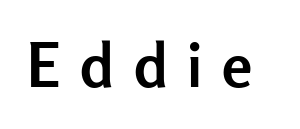
The image shows 61 px semibold sans-serif type, upright; set unusually wide letter spacing (+0.32 em), not underlined; low stroke contrast and a medium x-height.
